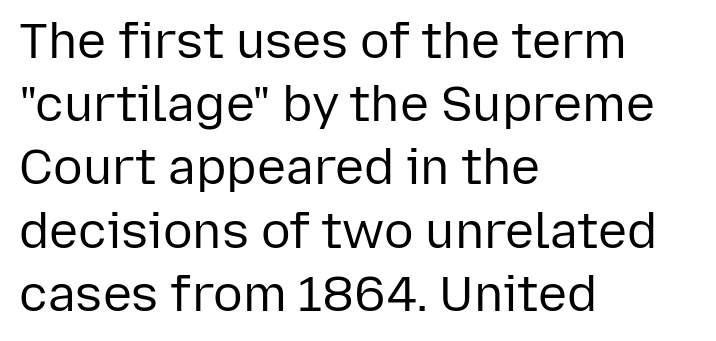
Check under the words: just untouched page. Is this a fixed-width face? No — the glyphs have proportional, varying widths. Is the block centered? No — it sits flush against the left margin. The designer went with a sans here, leaving each stem footless. The lettering stays uniformly vertical, giving the passage a roman look.
